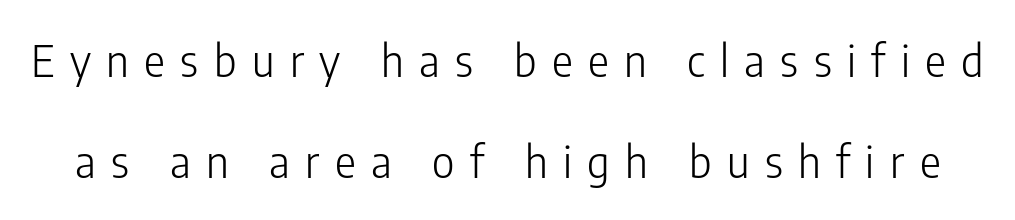
{"serif": "no", "italic": "no", "bold": "no", "weight": "light", "width": "condensed", "stroke_contrast": "low", "x_height": "medium", "monospaced": "no", "underline": "no", "line_spacing": "loose", "line_spacing_ratio": 2.3, "letter_spacing": "wide", "letter_spacing_em": 0.35, "glyph_px": 44}
